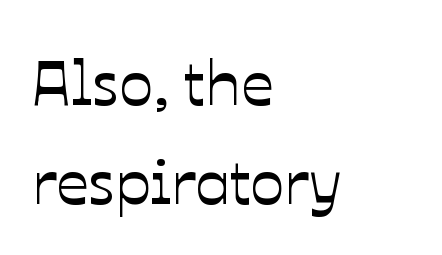
{"italic": "no", "width": "normal", "stroke_contrast": "low", "x_height": "medium", "monospaced": "no", "underline": "no", "align": "left", "line_spacing": "normal", "line_spacing_ratio": 1.55, "letter_spacing": "normal", "letter_spacing_em": 0.0, "glyph_px": 64}
